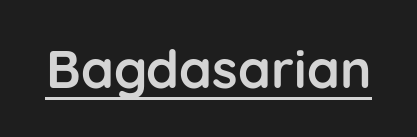
Q: Is the text bold? A: Yes.
Q: Is the text italic (slanted)? A: No, it is upright.
Q: Is the typeface a serif or a sans-serif typeface? A: Sans-serif.
Q: Is the text underlined? A: Yes.
Q: Is the spacing between letters normal or unusually wide? A: Normal.
Q: Width (condensed, normal, or wide)? A: Normal.
Q: Stroke contrast? A: Low.
Q: x-height? A: Medium.
Q: Monospaced? A: No.
